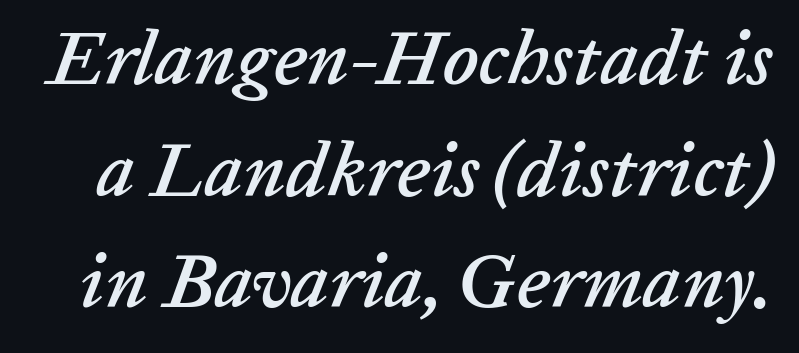
Anything drawn beneath the words? Only blank space. Students, note that the glyphs here touch the page at normal intervals. Leading: standard. Would a proofreader flag this as italicized? Yes.
